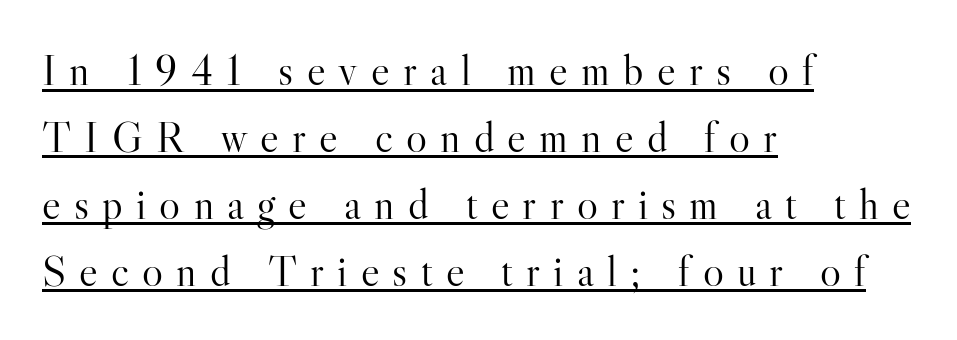
The gaps between neighbouring characters are conspicuously large. Visually the block forms a straight wall on the left and a jagged coastline on the right. Is the type heavy? It reads as light-to-regular instead. The words here are underlined.
